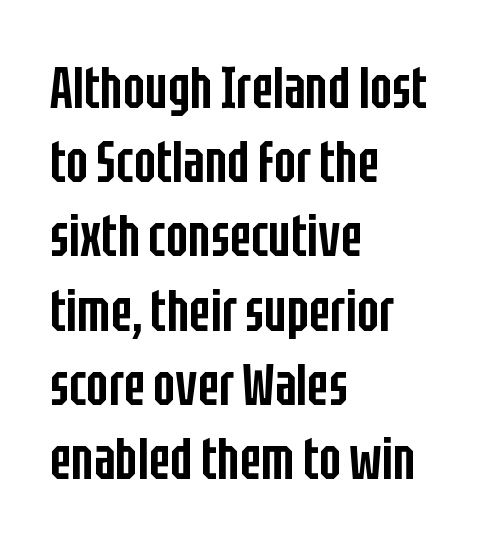
{"serif": "no", "italic": "no", "bold": "semi", "weight": "semibold", "width": "condensed", "stroke_contrast": "low", "x_height": "large", "monospaced": "no", "underline": "no", "align": "left", "line_spacing": "normal", "line_spacing_ratio": 1.28, "letter_spacing": "normal", "letter_spacing_em": 0.0, "glyph_px": 58}
